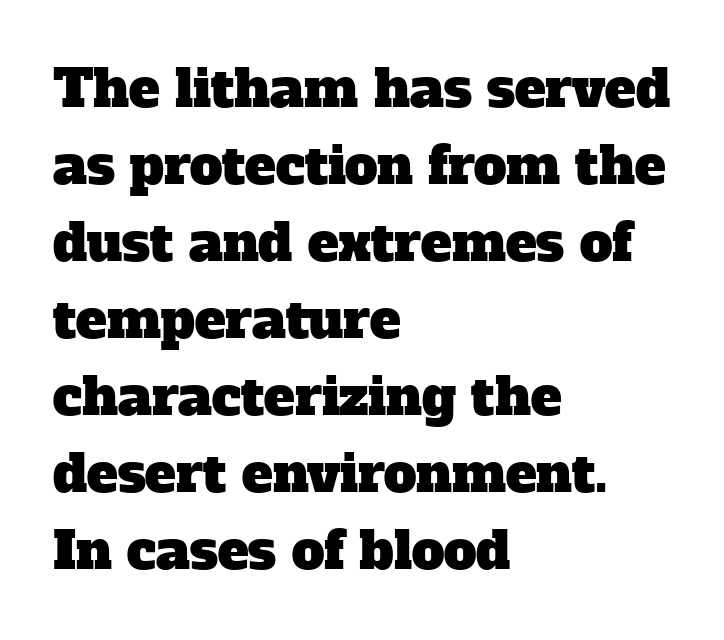
The image shows 52 px serif type; set left-aligned, normal line spacing (1.48x), normal letter spacing, not underlined; low stroke contrast and a medium x-height.
